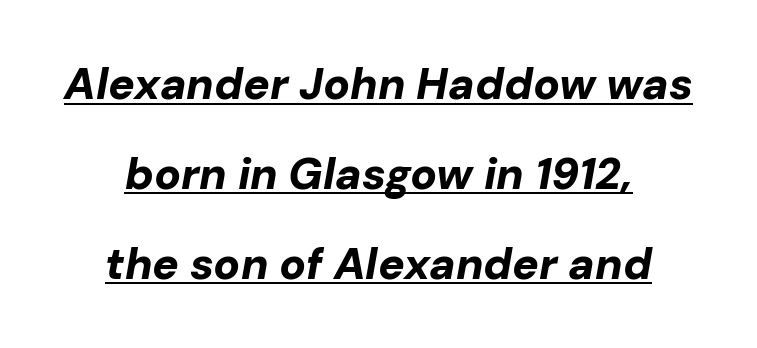
The image shows 44 px bold type, italic (leaning right); set centered, loose line spacing (2.04x), normal letter spacing, underlined; low stroke contrast and a medium x-height.
